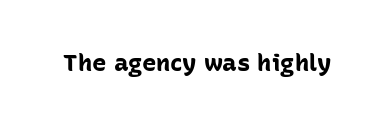
The image shows 24 px bold type, upright; set normal letter spacing, not underlined.
